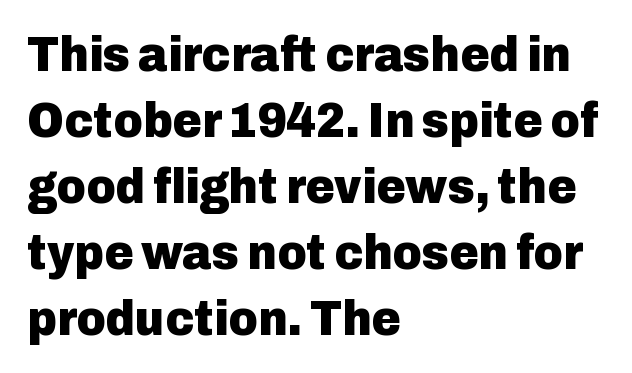
The image shows 50 px heavy sans-serif type, upright; set left-aligned, normal line spacing (1.32x), normal letter spacing, not underlined; low stroke contrast and a medium x-height.
